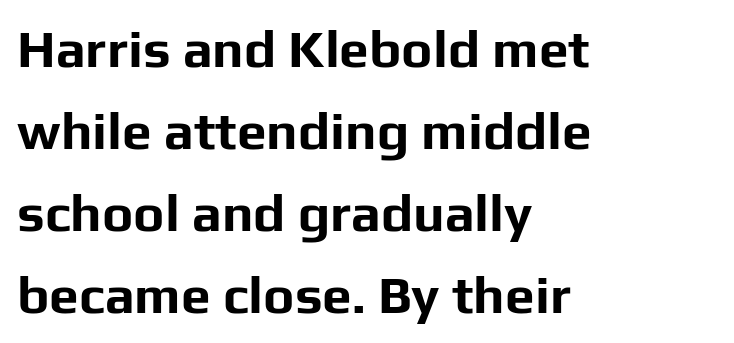
The image shows 53 px bold sans-serif type, upright; set left-aligned, normal line spacing (1.55x), normal letter spacing, not underlined; low stroke contrast and a medium x-height.
